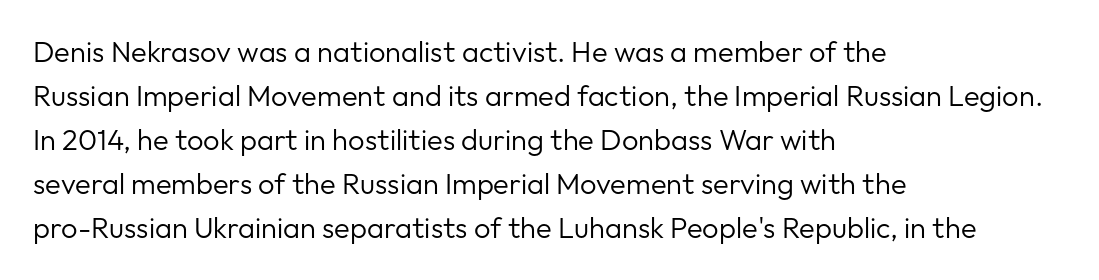
Q: Is the text bold? A: No.
Q: Is the text italic (slanted)? A: No, it is upright.
Q: Is the typeface a serif or a sans-serif typeface? A: Sans-serif.
Q: Is the text underlined? A: No.
Q: How is the paragraph aligned? A: Left-aligned.
Q: Is the spacing between letters normal or unusually wide? A: Normal.
Q: Is the spacing between lines tight, normal or loose? A: Normal.
Q: Width (condensed, normal, or wide)? A: Normal.
Q: Stroke contrast? A: Low.
Q: x-height? A: Medium.
Q: Monospaced? A: No.
